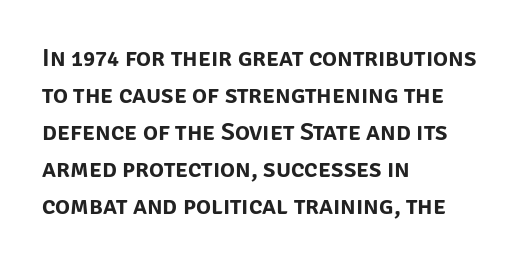
Q: Is the text italic (slanted)? A: No, it is upright.
Q: Is the text underlined? A: No.
Q: How is the paragraph aligned? A: Left-aligned.
Q: Is the spacing between letters normal or unusually wide? A: Normal.
Q: Is the spacing between lines tight, normal or loose? A: Normal.
